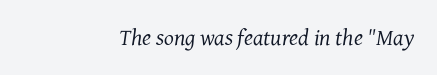
{"italic": "yes", "lean": "right", "slant_degrees": 7, "bold": "no", "underline": "no", "letter_spacing": "normal", "letter_spacing_em": 0.0, "glyph_px": 23}
